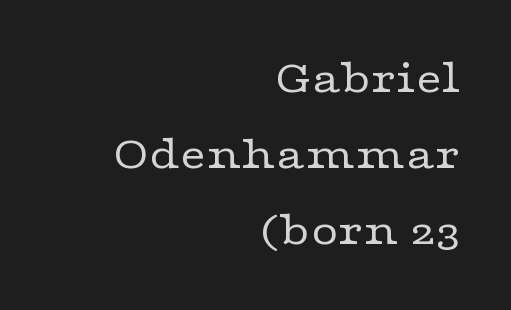
{"serif": "yes", "italic": "no", "bold": "no", "weight": "regular", "width": "wide", "stroke_contrast": "low", "x_height": "medium", "monospaced": "no", "underline": "no", "align": "right", "line_spacing": "normal", "line_spacing_ratio": 1.62, "letter_spacing": "normal", "letter_spacing_em": 0.0, "glyph_px": 47}
